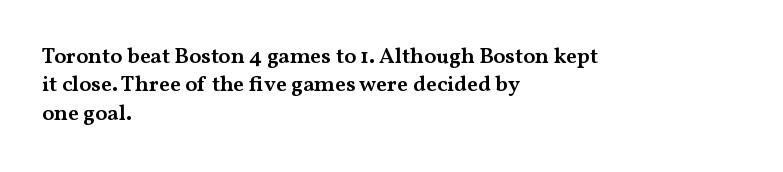
Tall strokes in this sample are plumb rather than angled. Caption: multi-line text, flush left, ragged right. Underline: absent. No extra tracking has been applied to these lines. The passage shown stacks its lines at a standard gap.
